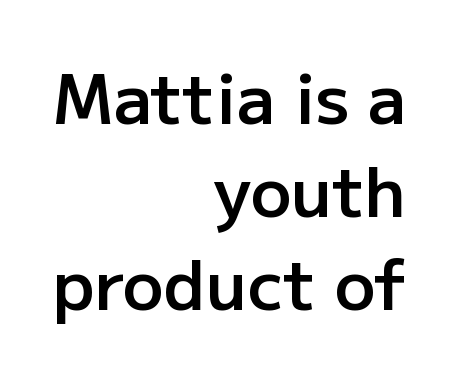
The image shows 68 px semibold sans-serif type, upright; set right-aligned, normal line spacing (1.37x), normal letter spacing, not underlined; low stroke contrast and a medium x-height.
